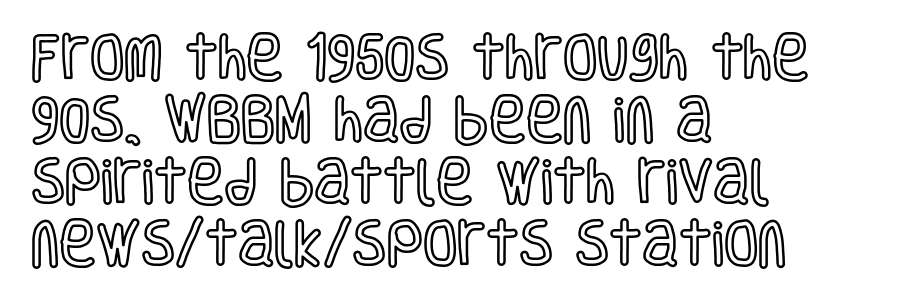
Compared with typical body copy, the letter spacing here is the same. The passage is arranged the way most books set body copy — flush left. A typesetter would call this proportional, since set widths differ per character. Italic: no, the glyphs are upright roman. Rule under the text: the space is simply empty.
